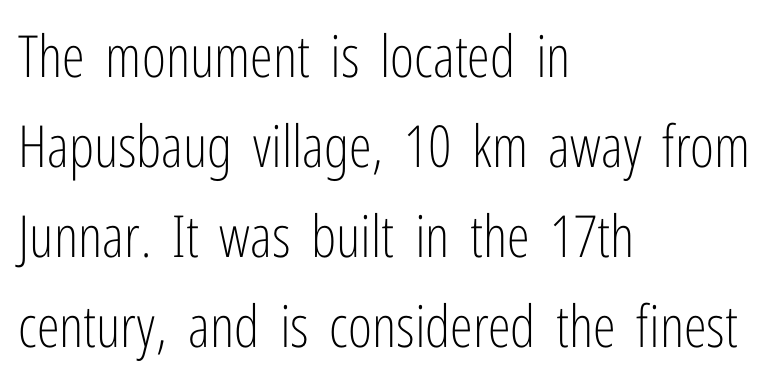
The image shows 58 px light, condensed sans-serif type, upright; set left-aligned, normal line spacing (1.55x), normal letter spacing, not underlined; low stroke contrast and a medium x-height.
